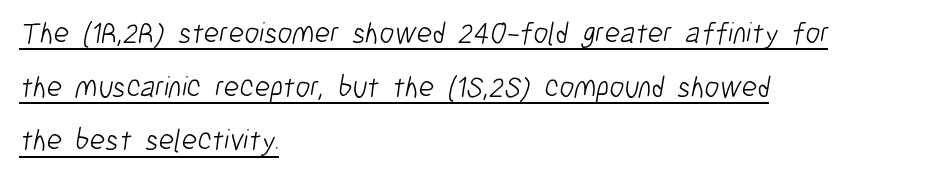
Q: Is the text bold? A: No.
Q: Is the typeface a serif or a sans-serif typeface? A: Sans-serif.
Q: Is the text underlined? A: Yes.
Q: How is the paragraph aligned? A: Left-aligned.
Q: Is the spacing between letters normal or unusually wide? A: Normal.
Q: Width (condensed, normal, or wide)? A: Condensed.
Q: Stroke contrast? A: Low.
Q: x-height? A: Medium.
Q: Monospaced? A: No.
